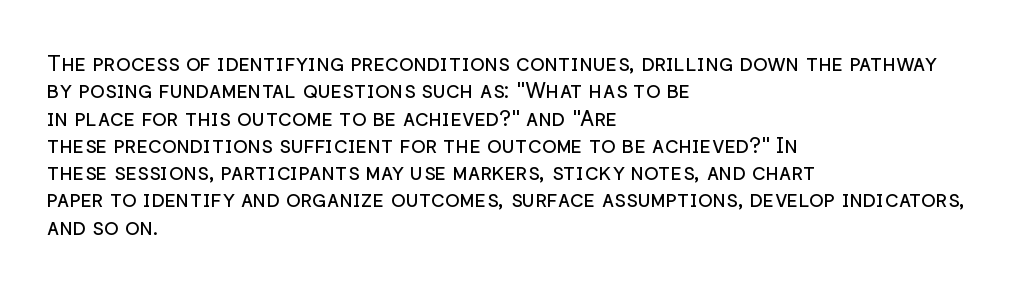
The image shows 22 px text type, upright; set left-aligned, line spacing 1.24x, normal letter spacing, not underlined.
